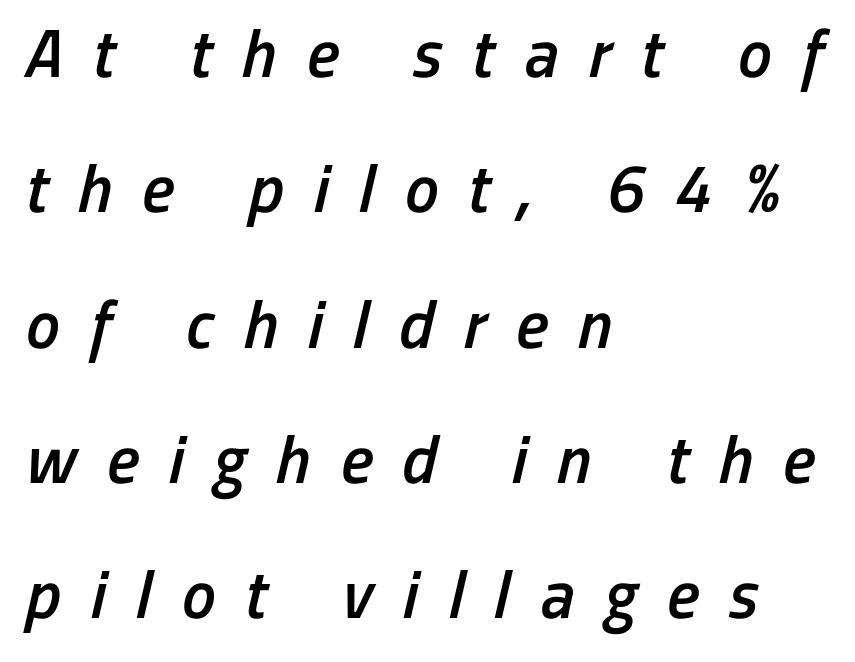
{"italic": "yes", "lean": "right", "slant_degrees": 13, "bold": "semi", "weight": "semibold", "width": "condensed", "stroke_contrast": "low", "x_height": "medium", "monospaced": "no", "underline": "no", "align": "left", "line_spacing": "loose", "line_spacing_ratio": 1.99, "letter_spacing": "wide", "letter_spacing_em": 0.44, "glyph_px": 68}
